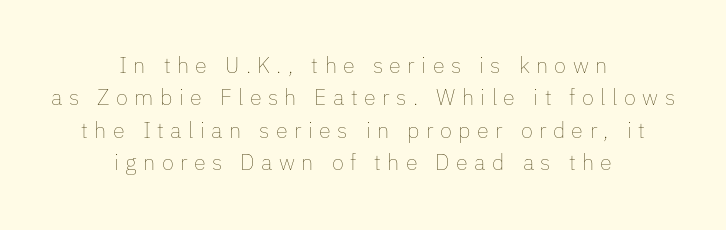
Q: Is the text bold? A: No.
Q: Is the text italic (slanted)? A: No, it is upright.
Q: Is the text underlined? A: No.
Q: How is the paragraph aligned? A: Centered.
Q: Is the spacing between letters normal or unusually wide? A: Unusually wide.
Q: Is the spacing between lines tight, normal or loose? A: Normal.
